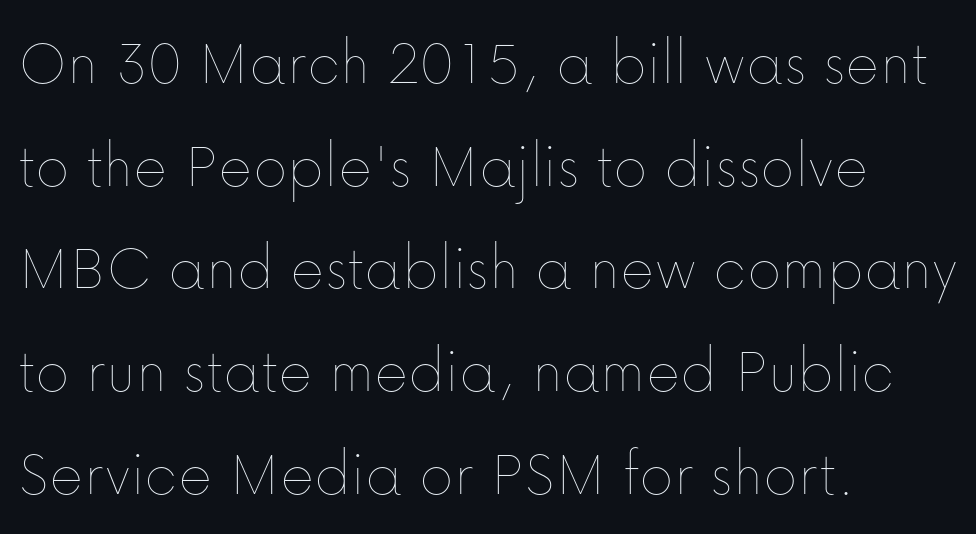
The image shows 65 px thin type, upright; set left-aligned, normal line spacing (1.58x), normal letter spacing, not underlined; low stroke contrast and a medium x-height.
